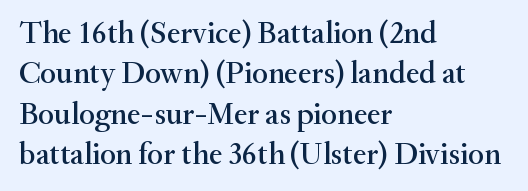
Q: Is the text italic (slanted)? A: No, it is upright.
Q: Is the typeface a serif or a sans-serif typeface? A: Serif.
Q: Is the text underlined? A: No.
Q: How is the paragraph aligned? A: Left-aligned.
Q: Is the spacing between letters normal or unusually wide? A: Normal.
Q: Is the spacing between lines tight, normal or loose? A: Normal.
Q: Width (condensed, normal, or wide)? A: Normal.
Q: Stroke contrast? A: Medium.
Q: x-height? A: Small.
Q: Monospaced? A: No.
